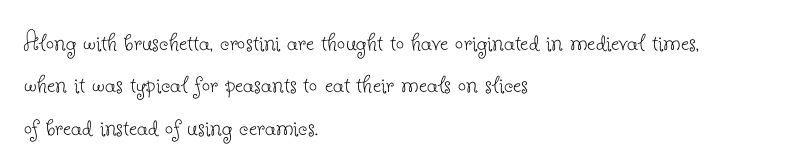
Q: Is the text bold? A: No.
Q: Is the text italic (slanted)? A: No, it is upright.
Q: Is the typeface a serif or a sans-serif typeface? A: Serif.
Q: Is the text underlined? A: No.
Q: How is the paragraph aligned? A: Left-aligned.
Q: Is the spacing between letters normal or unusually wide? A: Normal.
Q: Is the spacing between lines tight, normal or loose? A: Normal.
Q: Width (condensed, normal, or wide)? A: Normal.
Q: Stroke contrast? A: Low.
Q: x-height? A: Small.
Q: Monospaced? A: No.
